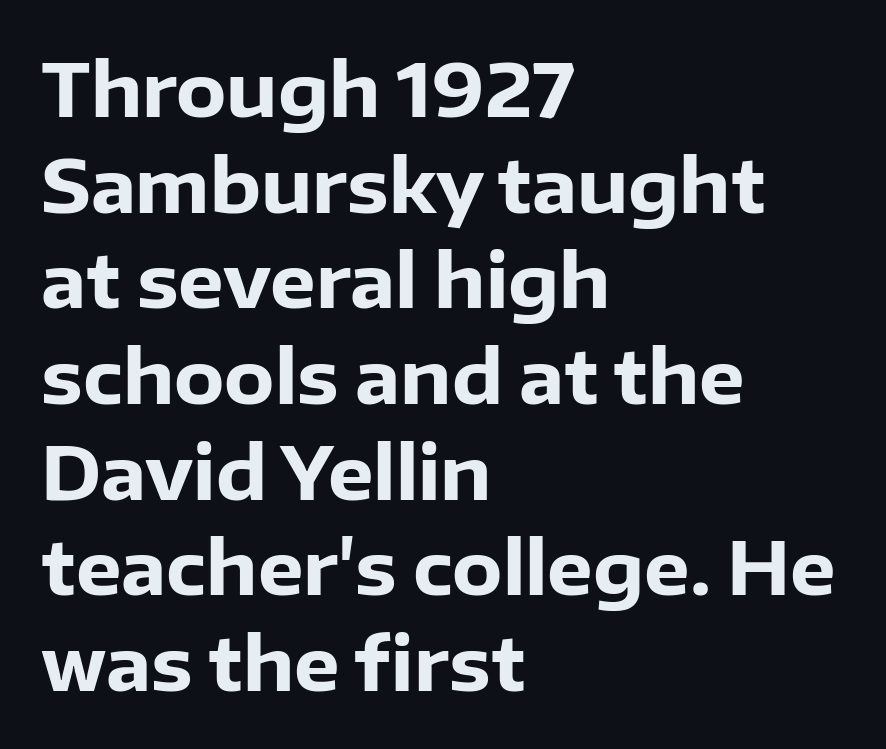
{"serif": "no", "italic": "no", "bold": "yes", "weight": "heavy", "width": "normal", "stroke_contrast": "low", "x_height": "medium", "monospaced": "no", "underline": "no", "align": "left", "line_spacing": "normal", "line_spacing_ratio": 1.31, "letter_spacing": "normal", "letter_spacing_em": 0.0, "glyph_px": 73}
